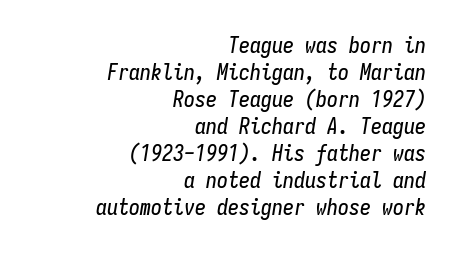
{"italic": "yes", "lean": "right", "slant_degrees": 9, "underline": "no", "align": "right", "line_spacing_ratio": 1.23, "letter_spacing": "normal", "letter_spacing_em": 0.0, "glyph_px": 22}
